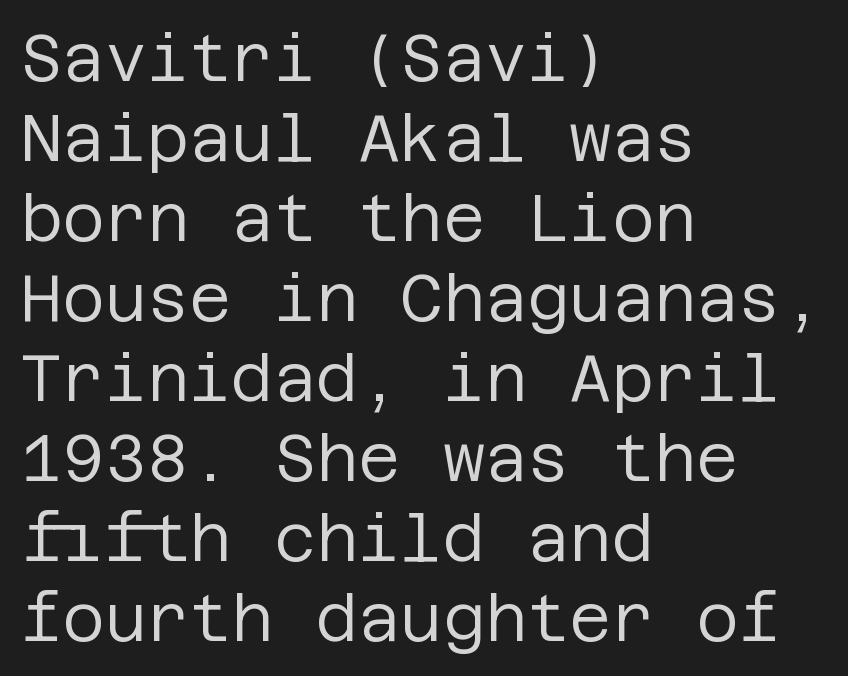
{"serif": "no", "italic": "no", "bold": "no", "weight": "regular", "width": "normal", "stroke_contrast": "low", "x_height": "large", "underline": "no", "align": "left", "line_spacing_ratio": 1.23, "letter_spacing": "normal", "letter_spacing_em": 0.0, "glyph_px": 65}
